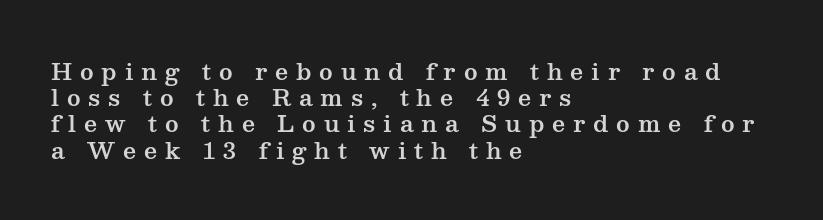
The image shows 23 px text type, upright; set left-aligned, tight line spacing (1.14x), unusually wide letter spacing (+0.34 em), not underlined.
